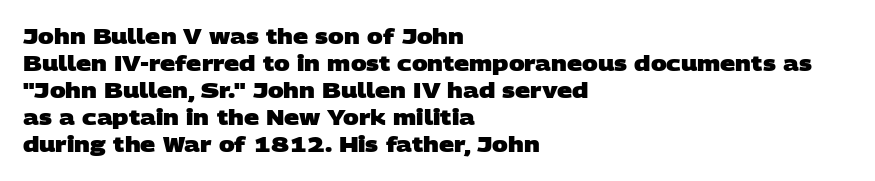
{"bold": "yes", "underline": "no", "align": "left", "line_spacing": "normal", "line_spacing_ratio": 1.29, "letter_spacing": "normal", "letter_spacing_em": 0.0, "glyph_px": 21}
